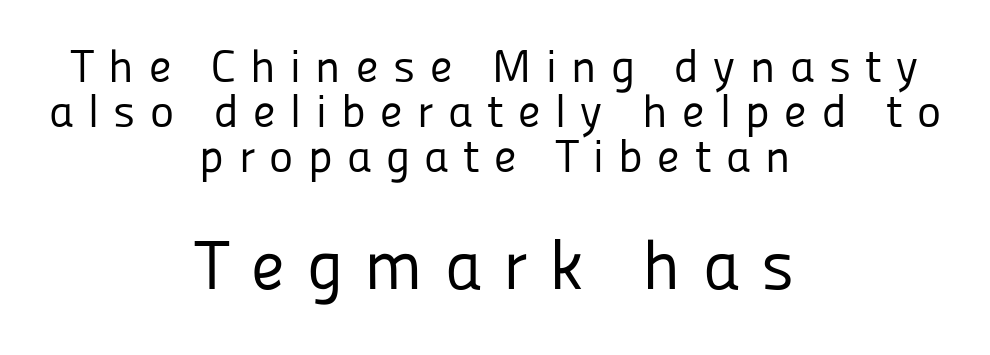
Q: Is the text bold? A: No.
Q: Is the text italic (slanted)? A: No, it is upright.
Q: Is the typeface a serif or a sans-serif typeface? A: Sans-serif.
Q: Is the text underlined? A: No.
Q: How is the paragraph aligned? A: Centered.
Q: Is the spacing between letters normal or unusually wide? A: Unusually wide.
Q: Is the spacing between lines tight, normal or loose? A: Tight.
Q: Which block of text is set in a larger size, the first (top) or the second (bottom)? A: The second (bottom) one.
Q: Width (condensed, normal, or wide)? A: Normal.
Q: Stroke contrast? A: Low.
Q: x-height? A: Medium.
Q: Monospaced? A: No.
